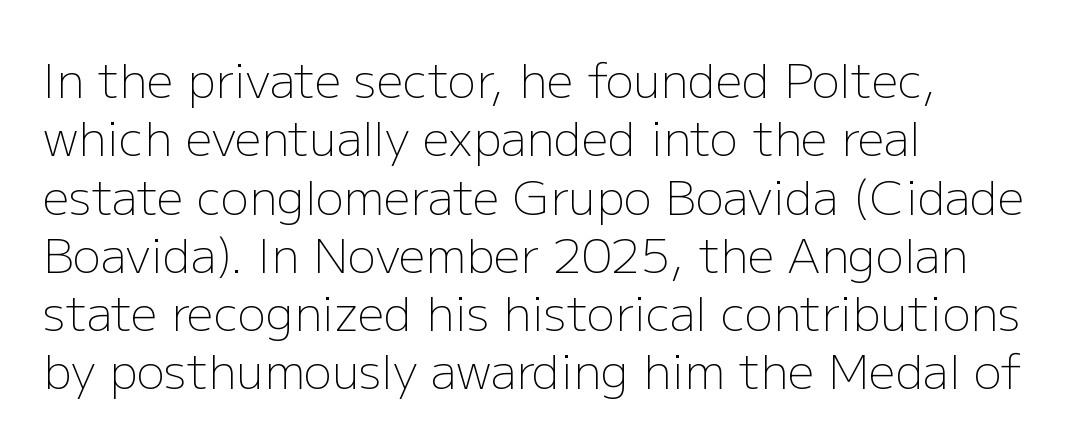
One-word summary of the alignment: left. Is the type heavy? It reads as light-to-regular instead. Ascenders rise straight up at ninety degrees. The zone under the glyphs is completely vacant.
